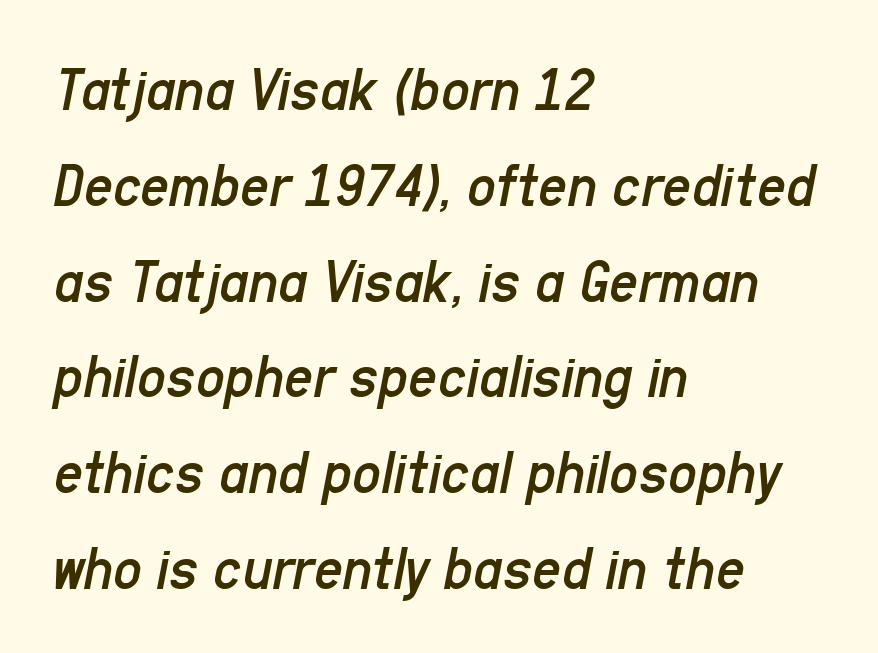
Short note: letters normally spaced. The words here are not underlined. Compared with ordinary roman type, these characters are visibly tilted. The designer left line spacing at the default. Here the designer chose a conventional face with non-uniform glyph widths.
